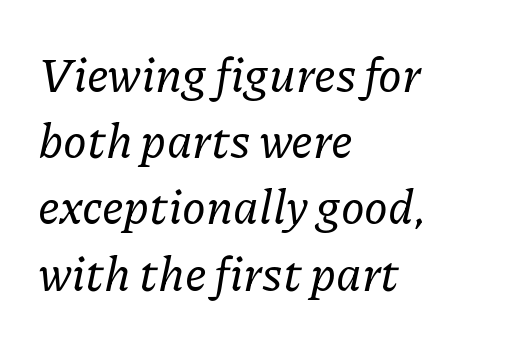
The image shows 48 px serif type, italic (leaning right); set left-aligned, normal line spacing (1.38x), normal letter spacing, not underlined; low stroke contrast and a medium x-height.
